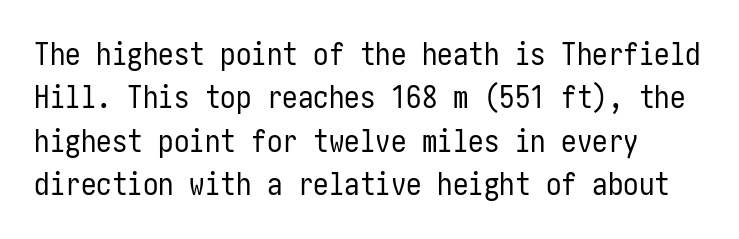
The image shows 31 px regular-weight, condensed sans-serif type, upright; set normal line spacing (1.4x), normal letter spacing, not underlined; low stroke contrast and a medium x-height.
